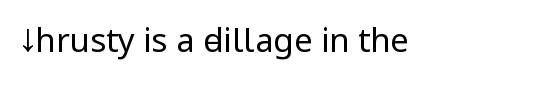
The image shows 33 px regular-weight, condensed sans-serif type, upright; set left-aligned, normal letter spacing, not underlined; low stroke contrast and a large x-height.
